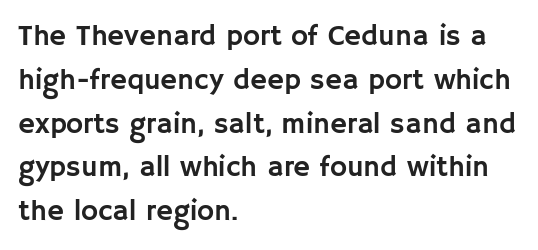
The image shows 29 px sans-serif type, upright; set left-aligned, normal line spacing (1.51x), normal letter spacing, not underlined; low stroke contrast and a large x-height.
